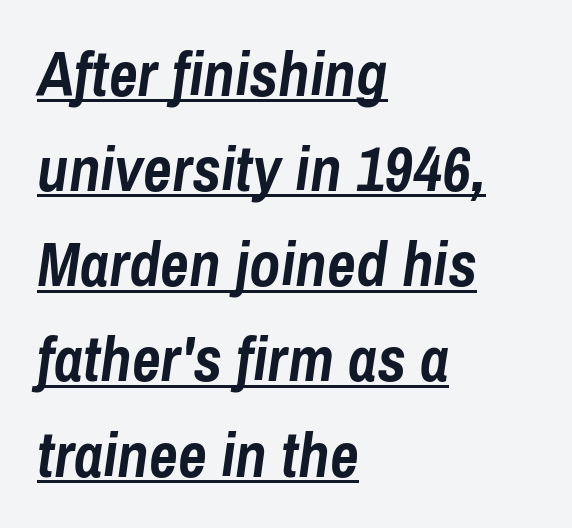
The image shows 63 px semibold, condensed type, italic (leaning right); set left-aligned, normal line spacing (1.51x), normal letter spacing, underlined; low stroke contrast and a medium x-height.
